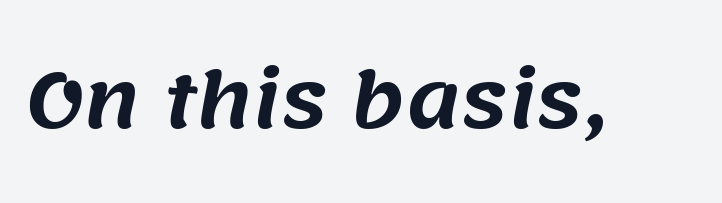
{"serif": "no", "width": "normal", "stroke_contrast": "medium", "x_height": "large", "monospaced": "no", "underline": "no", "letter_spacing": "normal", "letter_spacing_em": 0.0, "glyph_px": 74}
